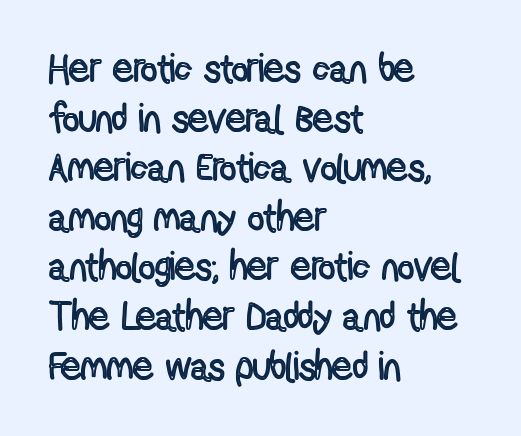
The image shows 40 px condensed type, upright; set left-aligned, line spacing 1.24x, normal letter spacing, not underlined; a medium x-height.
